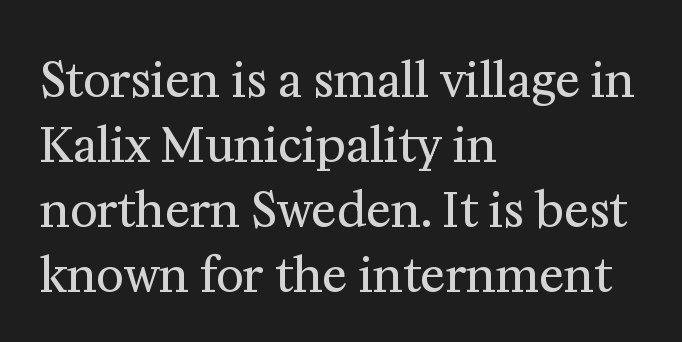
The image shows 47 px regular-weight serif type, upright; set left-aligned, normal line spacing (1.38x), normal letter spacing, not underlined; medium stroke contrast and a medium x-height.
